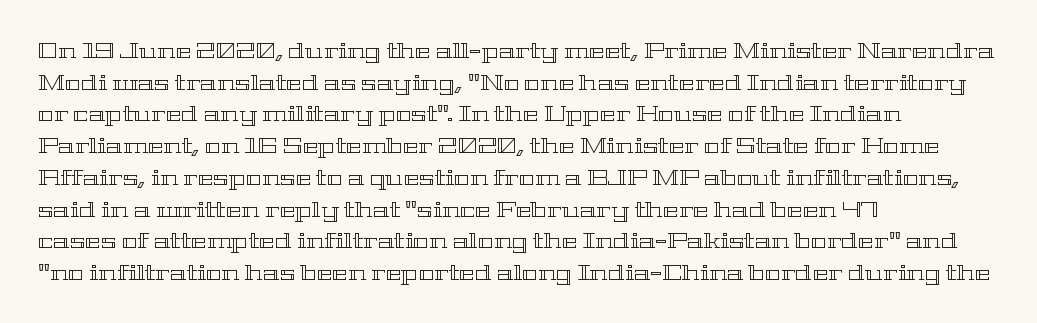
The image shows 21 px text type, upright; set left-aligned, normal line spacing (1.51x), normal letter spacing, not underlined.
